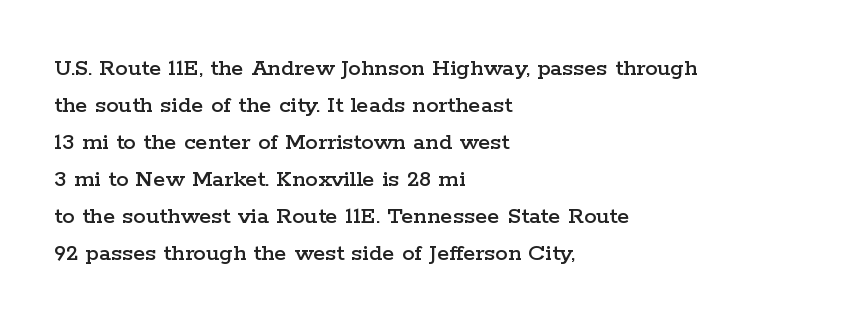
{"italic": "no", "underline": "no", "align": "left", "line_spacing": "normal", "line_spacing_ratio": 1.48, "letter_spacing": "normal", "letter_spacing_em": 0.0, "glyph_px": 25}
